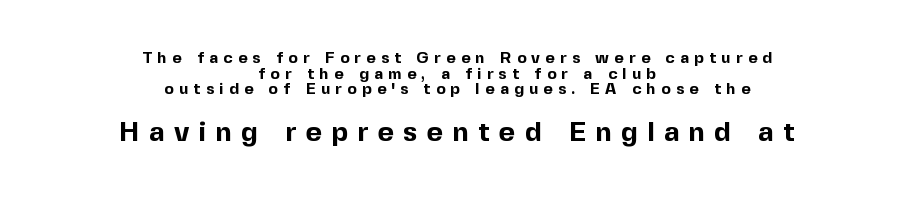
Ordinary non-slanted type is in use. Where is the straight margin? There isn't one; the lines are centered. Honestly, the rows look squashed on top of each other. Spacing verdict: proportional, widths tailored to each character. The glyphs have the mass of a bold cut.
